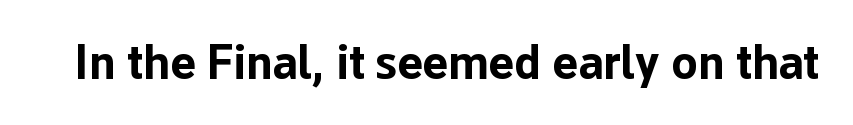
Letterform terminals end flat and unadorned throughout the passage. The gaps between neighbouring characters are ordinary and unremarkable. Each letter keeps its own natural width here, so spacing adapts to shape. Quick note: underline off. Heavy-handed strokes throughout: this text is bold. Posture: straight, roman, zero tilt.
